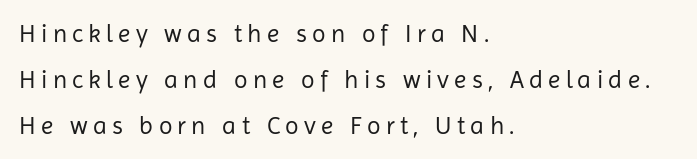
Q: Is the text bold? A: No.
Q: Is the text italic (slanted)? A: No, it is upright.
Q: Is the text underlined? A: No.
Q: How is the paragraph aligned? A: Left-aligned.
Q: Is the spacing between letters normal or unusually wide? A: Unusually wide.
